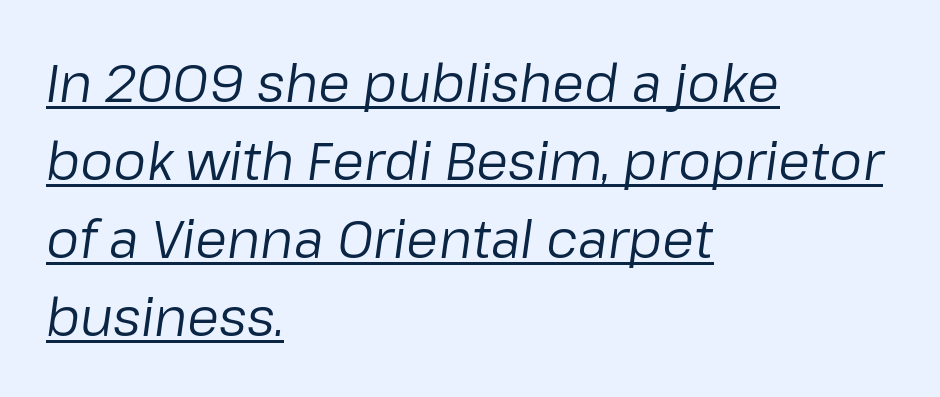
The image shows 52 px regular-weight type, italic (leaning right); set left-aligned, normal line spacing (1.5x), normal letter spacing, underlined; low stroke contrast and a medium x-height.
